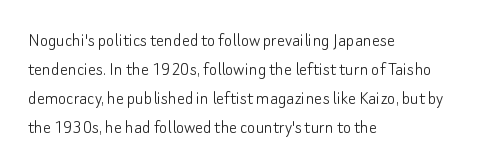
Q: Is the text bold? A: No.
Q: Is the text italic (slanted)? A: No, it is upright.
Q: Is the text underlined? A: No.
Q: How is the paragraph aligned? A: Left-aligned.
Q: Is the spacing between letters normal or unusually wide? A: Normal.
Q: Is the spacing between lines tight, normal or loose? A: Normal.
